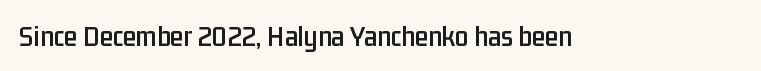
Q: Is the text italic (slanted)? A: No, it is upright.
Q: Is the typeface a serif or a sans-serif typeface? A: Sans-serif.
Q: Is the text underlined? A: No.
Q: Is the spacing between letters normal or unusually wide? A: Normal.
Q: Width (condensed, normal, or wide)? A: Condensed.
Q: Stroke contrast? A: Low.
Q: x-height? A: Medium.
Q: Monospaced? A: No.
